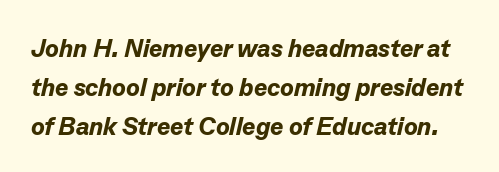
The image shows 25 px bold type, italic (leaning right); set normal line spacing (1.56x), normal letter spacing, not underlined.
